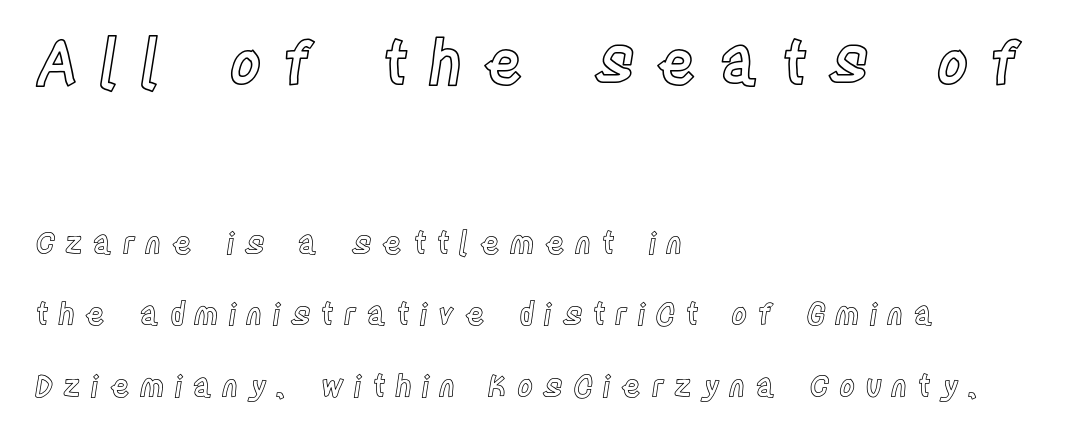
Think of a printed novel: that variable character pitch is what you see here. Each new line begins a long way beneath the previous one. Underline: absent. This rendering uses left alignment, leaving the right contour irregular.
